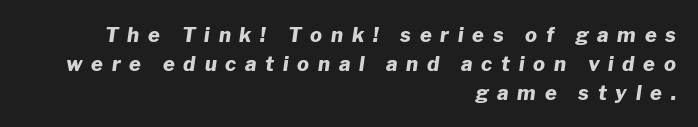
The image shows 20 px bold type, italic (leaning right); set right-aligned, normal line spacing (1.45x), unusually wide letter spacing (+0.44 em), not underlined.
